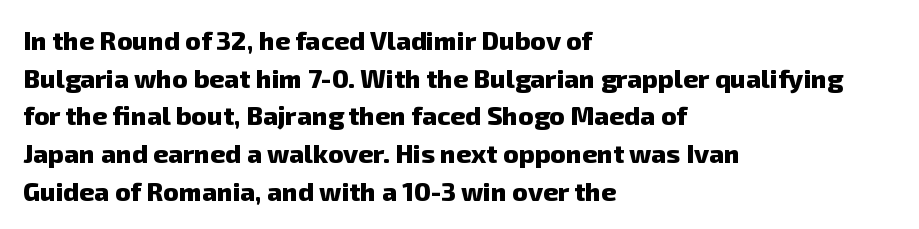
Q: Is the text bold? A: Yes.
Q: Is the text underlined? A: No.
Q: How is the paragraph aligned? A: Left-aligned.
Q: Is the spacing between letters normal or unusually wide? A: Normal.
Q: Is the spacing between lines tight, normal or loose? A: Normal.
